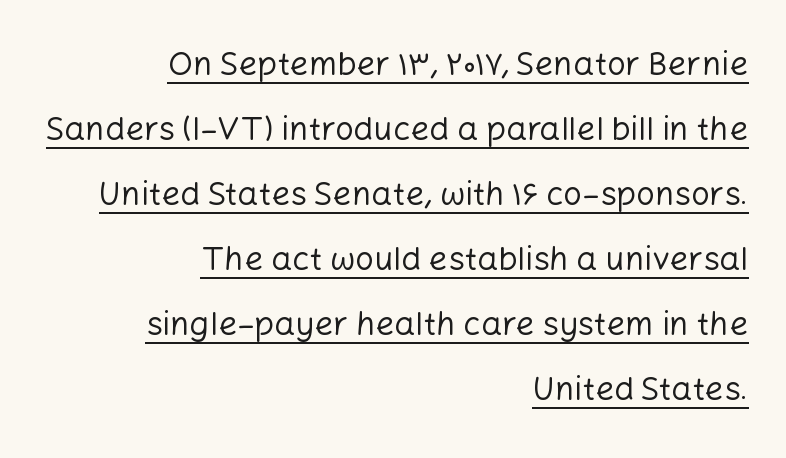
{"serif": "no", "italic": "no", "bold": "no", "weight": "regular", "width": "normal", "stroke_contrast": "low", "x_height": "medium", "monospaced": "no", "underline": "yes", "align": "right", "line_spacing": "loose", "line_spacing_ratio": 1.97, "letter_spacing": "normal", "letter_spacing_em": 0.0, "glyph_px": 33}
